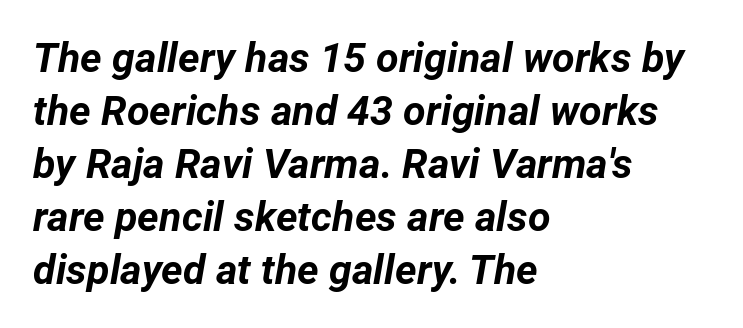
{"italic": "yes", "lean": "right", "slant_degrees": 12, "bold": "yes", "weight": "bold", "width": "normal", "stroke_contrast": "low", "x_height": "medium", "monospaced": "no", "underline": "no", "align": "left", "line_spacing": "normal", "line_spacing_ratio": 1.29, "letter_spacing": "normal", "letter_spacing_em": 0.0, "glyph_px": 41}
